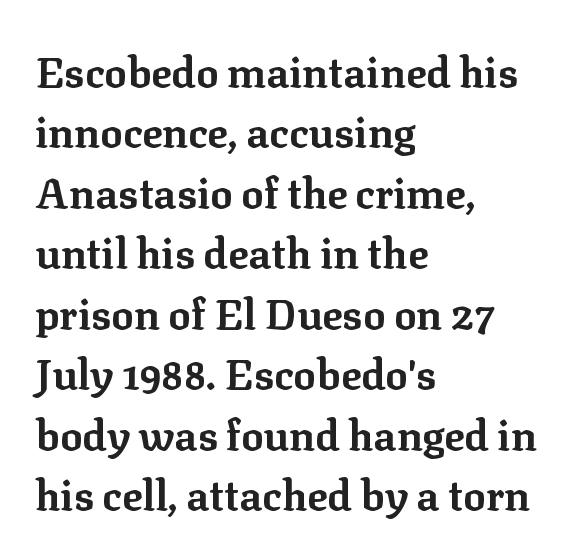
The typeface chosen for these lines features serifs. The specimen omits any rule beneath the text block's lines. Baseline-to-baseline distance is the conventional proportion of letter height. The font is running at its bold setting. In terms of posture, this sample is upright.
